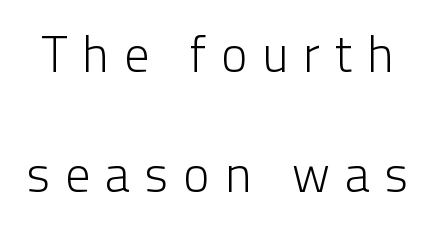
The image shows 50 px light sans-serif type, upright; set loose line spacing (2.41x), unusually wide letter spacing (+0.3 em), not underlined; low stroke contrast and a medium x-height.
